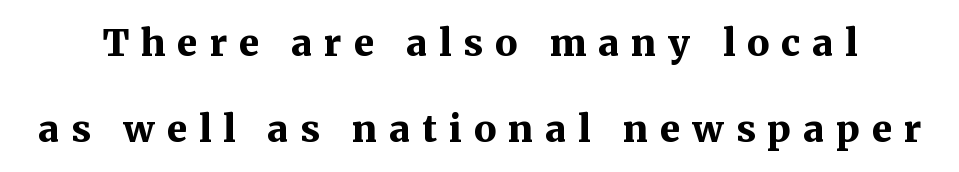
Think of a printed novel: that variable character pitch is what you see here. A bare baseline throughout the passage. Look at the bottom of the vertical strokes: they flare into serifs here. There is plenty of visible air inserted between adjacent glyphs. The letters stand upright; this is a roman face. Strokes here are thick enough to call this a true bold.
